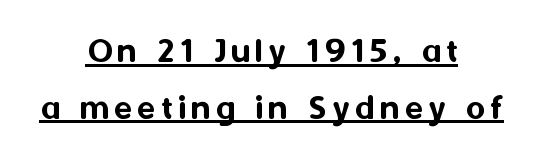
These lines are composed in type without serifs. This sample has the flowing, uneven cadence of proportional lettering. It's the straight-up-and-down kind of type. The whitespace from short lines is split evenly between both sides. In terms of leading, this rendering sits right in the middle. These characters rest on top of a visible drawn line.
